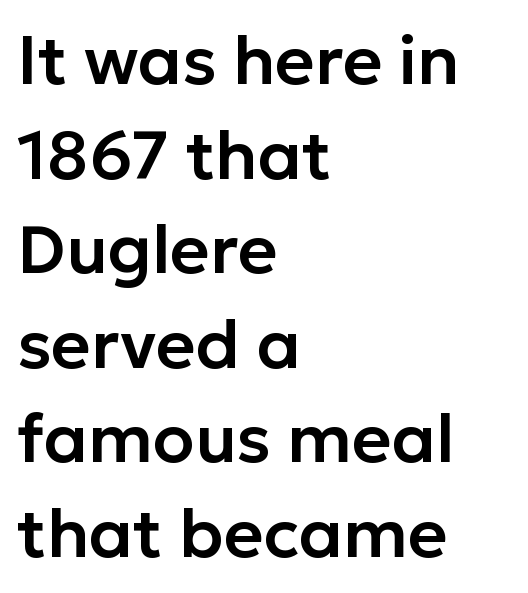
The image shows 68 px sans-serif type, upright; set left-aligned, normal line spacing (1.39x), normal letter spacing, not underlined; low stroke contrast and a medium x-height.
